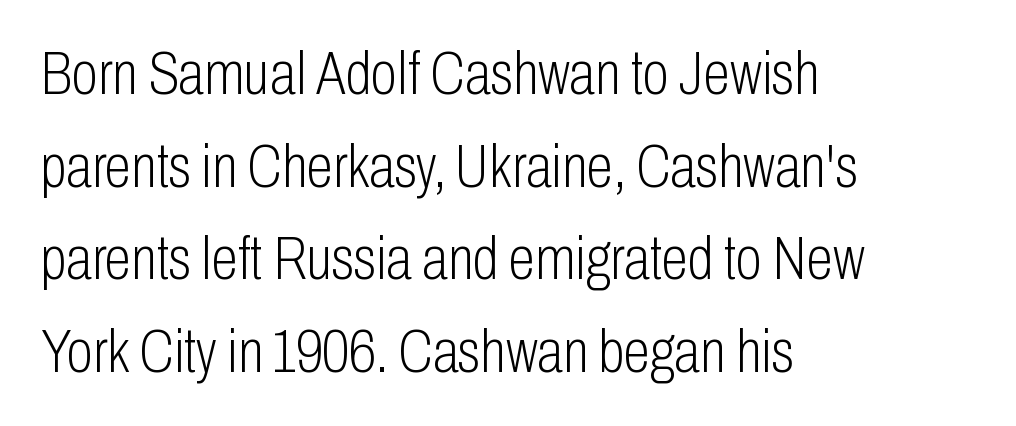
{"serif": "no", "italic": "no", "bold": "no", "weight": "light", "width": "condensed", "stroke_contrast": "low", "x_height": "medium", "monospaced": "no", "underline": "no", "align": "left", "line_spacing": "normal", "line_spacing_ratio": 1.52, "letter_spacing": "normal", "letter_spacing_em": 0.0, "glyph_px": 61}
